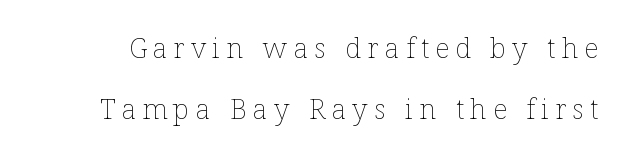
Q: Is the text bold? A: No.
Q: Is the text italic (slanted)? A: No, it is upright.
Q: Is the text underlined? A: No.
Q: Is the spacing between letters normal or unusually wide? A: Unusually wide.
Q: Is the spacing between lines tight, normal or loose? A: Loose.
Q: Width (condensed, normal, or wide)? A: Normal.
Q: Stroke contrast? A: Low.
Q: x-height? A: Medium.
Q: Monospaced? A: No.
